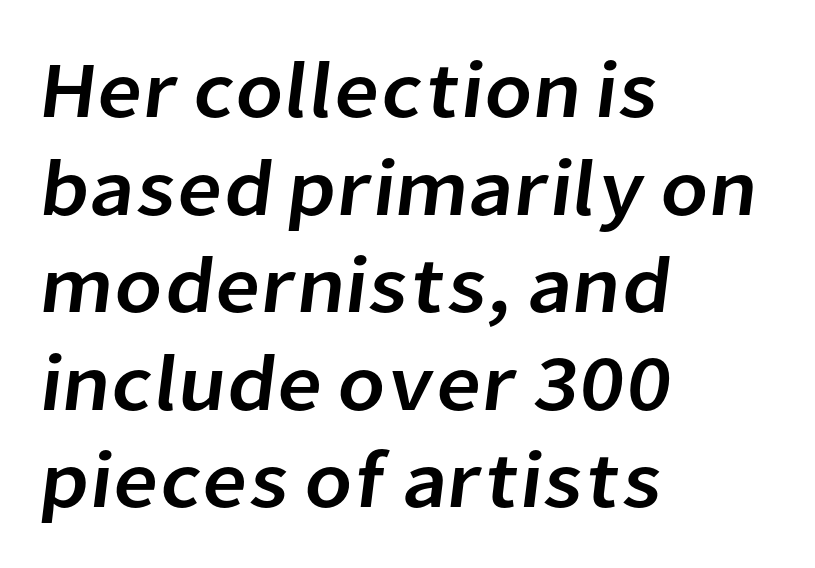
The letters advance in unequal steps, a hallmark of proportional type. You can tell from the bare stems that sans-serif type was used. Where is the straight margin? On the left. The strip under each line holds only bare page.
